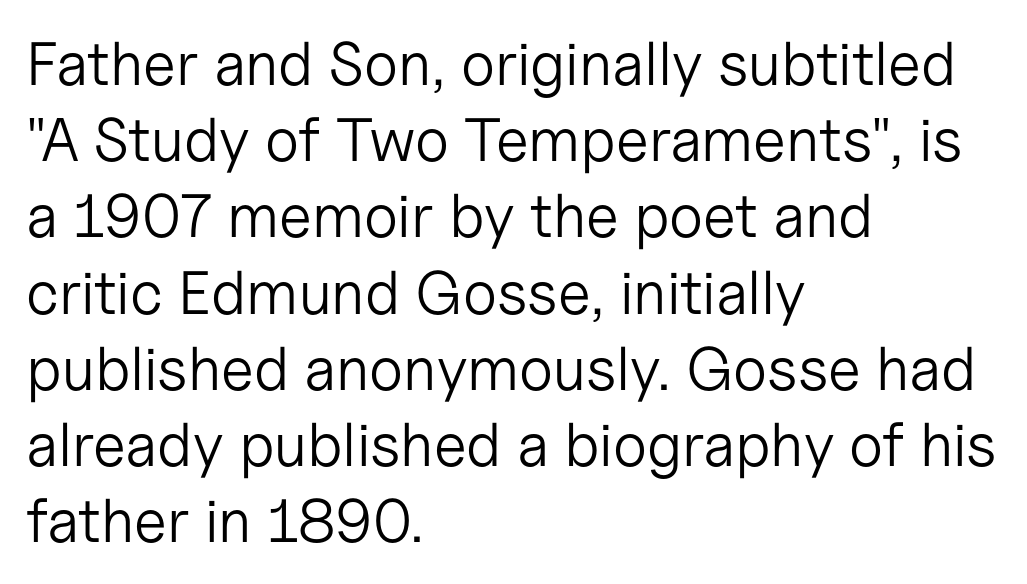
The image shows 61 px light sans-serif type, upright; set left-aligned, normal line spacing (1.25x), normal letter spacing, not underlined; low stroke contrast and a medium x-height.
